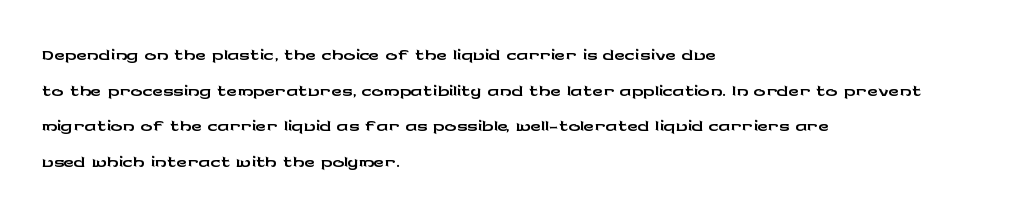
The passage is arranged the way most books set body copy — flush left. Students, note that the glyphs here touch the page at normal intervals. Are there feet on the stems? There aren't — it's a sans. These lines are rendered in a variable-pitch font. Check under the words: just untouched page.
